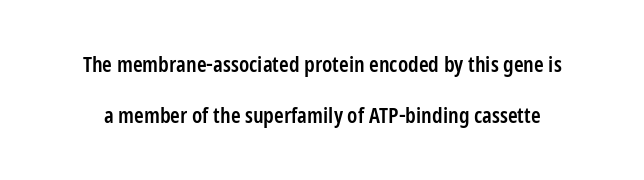
{"italic": "no", "bold": "semi", "underline": "no", "line_spacing": "loose", "line_spacing_ratio": 2.3, "letter_spacing": "normal", "letter_spacing_em": 0.0, "glyph_px": 22}
